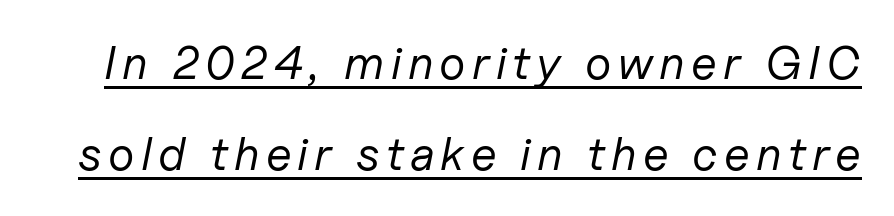
The image shows 47 px regular-weight type, italic (leaning right); set loose line spacing (1.94x), underlined; low stroke contrast and a medium x-height.
